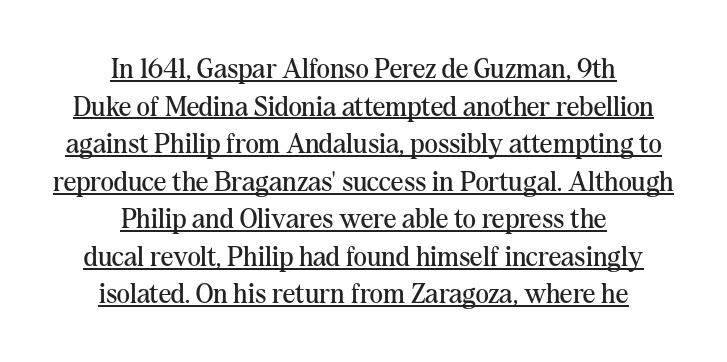
{"serif": "yes", "italic": "no", "bold": "no", "weight": "regular", "width": "normal", "stroke_contrast": "medium", "x_height": "medium", "monospaced": "no", "underline": "yes", "align": "center", "line_spacing": "normal", "line_spacing_ratio": 1.34, "letter_spacing": "normal", "letter_spacing_em": 0.0, "glyph_px": 28}
